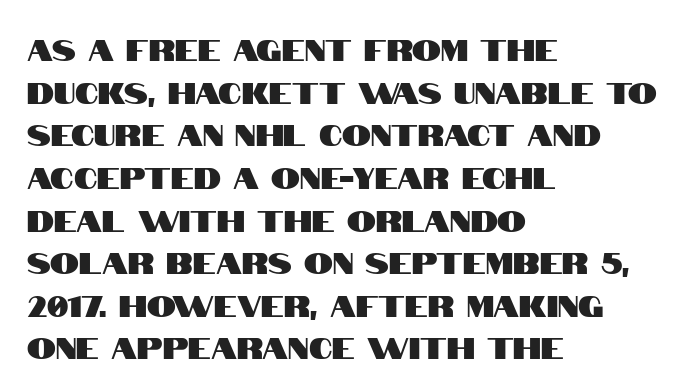
Think of a printed novel: that variable character pitch is what you see here. Descenders are the only things crossing below the line. Rows of type keep a routine distance in the vertical direction. Posture: upright roman. The letterforms sit shoulder to shoulder at normal distance.
